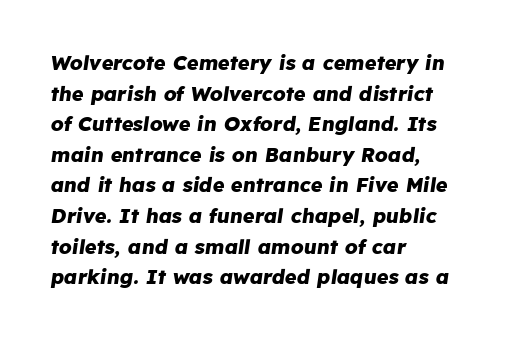
Q: Is the text bold? A: Yes.
Q: Is the text italic (slanted)? A: Yes, it leans right by about 8 degrees.
Q: Is the text underlined? A: No.
Q: How is the paragraph aligned? A: Left-aligned.
Q: Is the spacing between letters normal or unusually wide? A: Normal.
Q: Is the spacing between lines tight, normal or loose? A: Normal.
